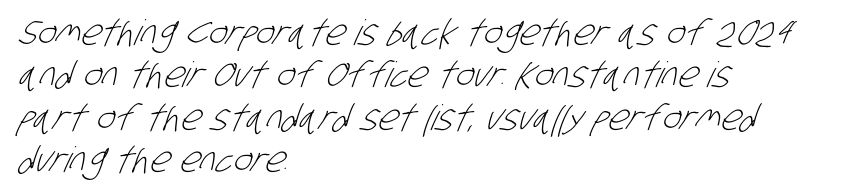
{"serif": "no", "bold": "no", "weight": "light", "width": "condensed", "stroke_contrast": "low", "x_height": "large", "monospaced": "no", "underline": "no", "align": "left", "line_spacing_ratio": 1.21, "letter_spacing": "normal", "letter_spacing_em": 0.0, "glyph_px": 35}
